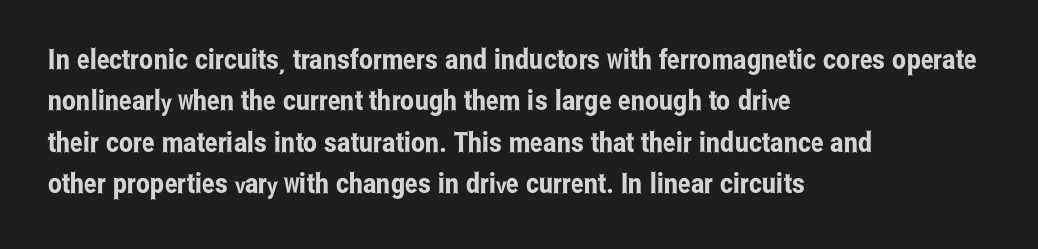
The image shows 28 px condensed sans-serif type, upright; set left-aligned, normal line spacing (1.48x), normal letter spacing, not underlined; low stroke contrast and a medium x-height.
